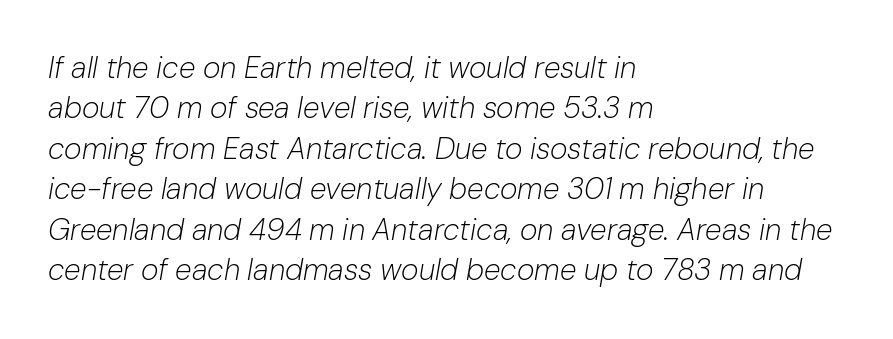
Q: Is the text bold? A: No.
Q: Is the text italic (slanted)? A: Yes, it leans right by about 10 degrees.
Q: Is the text underlined? A: No.
Q: How is the paragraph aligned? A: Left-aligned.
Q: Is the spacing between letters normal or unusually wide? A: Normal.
Q: Is the spacing between lines tight, normal or loose? A: Normal.
Q: Width (condensed, normal, or wide)? A: Normal.
Q: Stroke contrast? A: Low.
Q: x-height? A: Medium.
Q: Monospaced? A: No.
